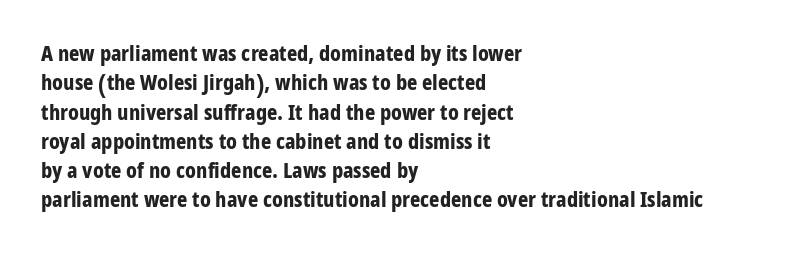
Every character sits straight up, as roman type does. Visually the block forms a straight wall on the left and a jagged coastline on the right. I'd describe the lettering as bold — thick and assertive. Unmarked baselines from the first word to the last.
